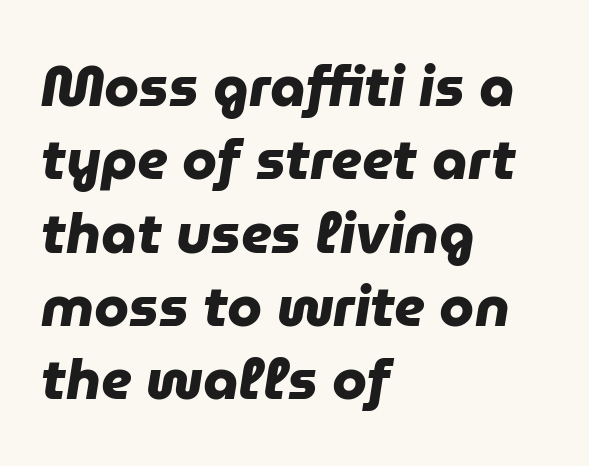
The image shows 56 px heavy sans-serif type; set left-aligned, normal line spacing (1.31x), normal letter spacing, not underlined; low stroke contrast and a medium x-height.
